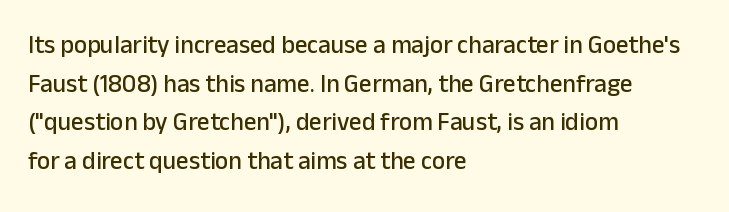
Q: Is the text italic (slanted)? A: No, it is upright.
Q: Is the text underlined? A: No.
Q: How is the paragraph aligned? A: Left-aligned.
Q: Is the spacing between letters normal or unusually wide? A: Normal.
Q: Is the spacing between lines tight, normal or loose? A: Normal.
